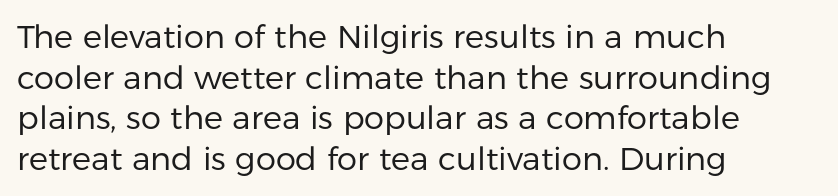
Q: Is the text bold? A: No.
Q: Is the text italic (slanted)? A: No, it is upright.
Q: Is the typeface a serif or a sans-serif typeface? A: Sans-serif.
Q: Is the text underlined? A: No.
Q: How is the paragraph aligned? A: Left-aligned.
Q: Is the spacing between letters normal or unusually wide? A: Normal.
Q: Is the spacing between lines tight, normal or loose? A: Normal.
Q: Width (condensed, normal, or wide)? A: Normal.
Q: Stroke contrast? A: Low.
Q: x-height? A: Medium.
Q: Monospaced? A: No.
